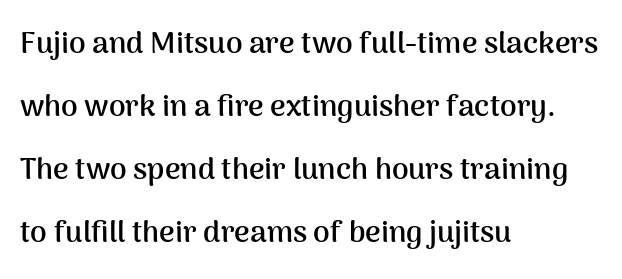
The image shows 30 px semibold sans-serif type, upright; set left-aligned, loose line spacing (2.1x), normal letter spacing, not underlined; medium stroke contrast and a medium x-height.
